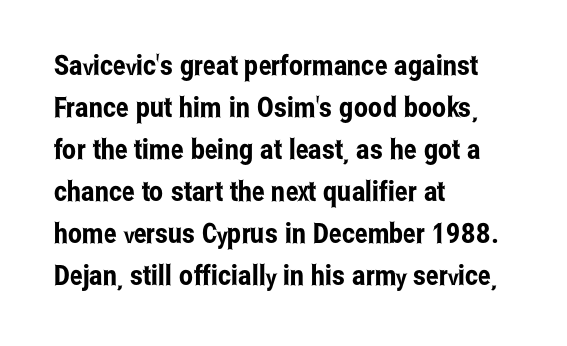
The image shows 28 px condensed sans-serif type, upright; set left-aligned, normal line spacing (1.5x), normal letter spacing, not underlined; low stroke contrast and a medium x-height.
